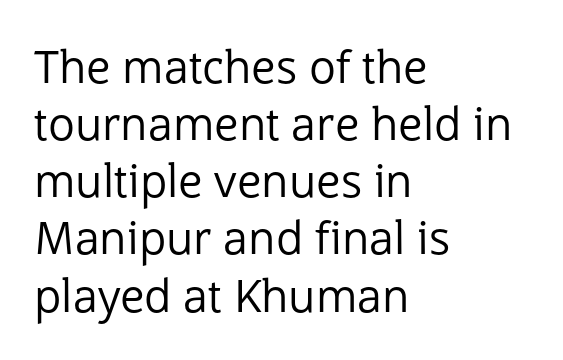
Q: Is the text bold? A: No.
Q: Is the text italic (slanted)? A: No, it is upright.
Q: Is the typeface a serif or a sans-serif typeface? A: Sans-serif.
Q: Is the text underlined? A: No.
Q: How is the paragraph aligned? A: Left-aligned.
Q: Is the spacing between letters normal or unusually wide? A: Normal.
Q: Is the spacing between lines tight, normal or loose? A: Normal.
Q: Width (condensed, normal, or wide)? A: Normal.
Q: Stroke contrast? A: Low.
Q: x-height? A: Medium.
Q: Monospaced? A: No.
